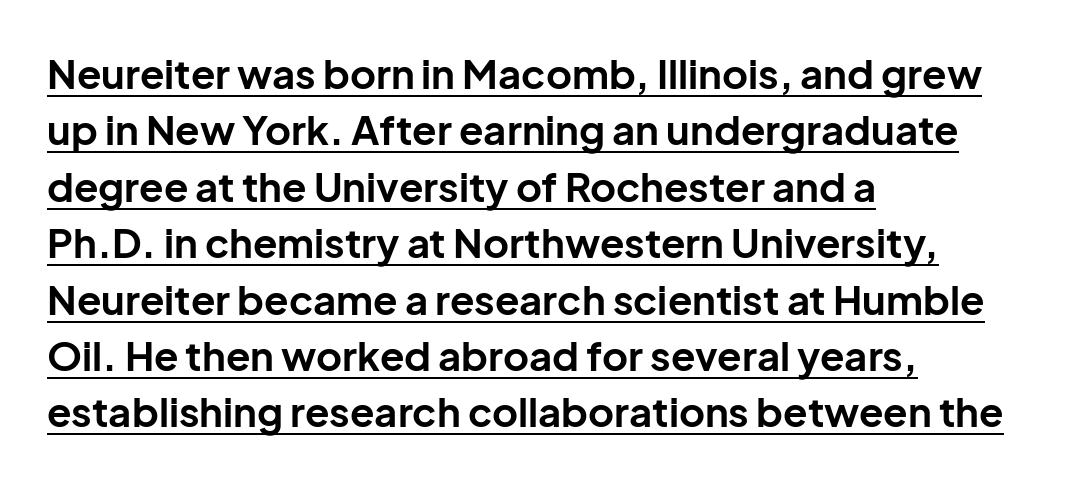
Each letter's strokes conclude bluntly, with no projecting serifs. In terms of leading, this rendering sits right in the middle. Typesetter's note: full bold, strokes at maximum text heaviness. Varying glyph widths throughout — classic text-font behaviour. Somebody hit Ctrl+U on this one — the words are underlined. The lettering holds an erect, upright posture throughout.
